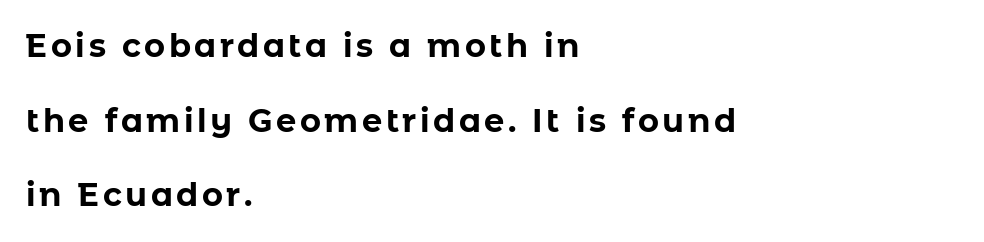
{"serif": "no", "italic": "no", "bold": "yes", "weight": "bold", "width": "normal", "stroke_contrast": "low", "x_height": "medium", "monospaced": "no", "underline": "no", "align": "left", "line_spacing": "loose", "line_spacing_ratio": 2.33, "glyph_px": 32}
